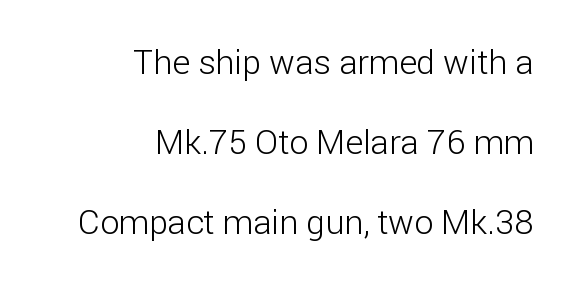
You could not count columns in this text — the font is proportionally spaced. Interline gaps are noticeably wide in this sample. Teacher's note: observe the even right margin — that is flush-right alignment. There is no visible air inserted between adjacent glyphs.
